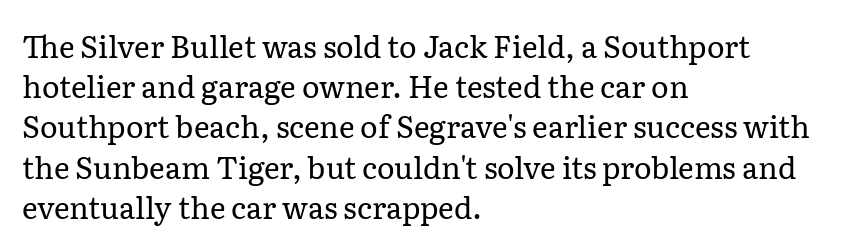
The type sits square on the baseline with zero lean. Vertically, the passage feels balanced, rows spaced as you'd expect. Words float on clear page, feet unadorned. Observe the ordinary spacing: letters are neighbours, not strangers. Notice how the passage keeps a crisp vertical edge on the left only.
